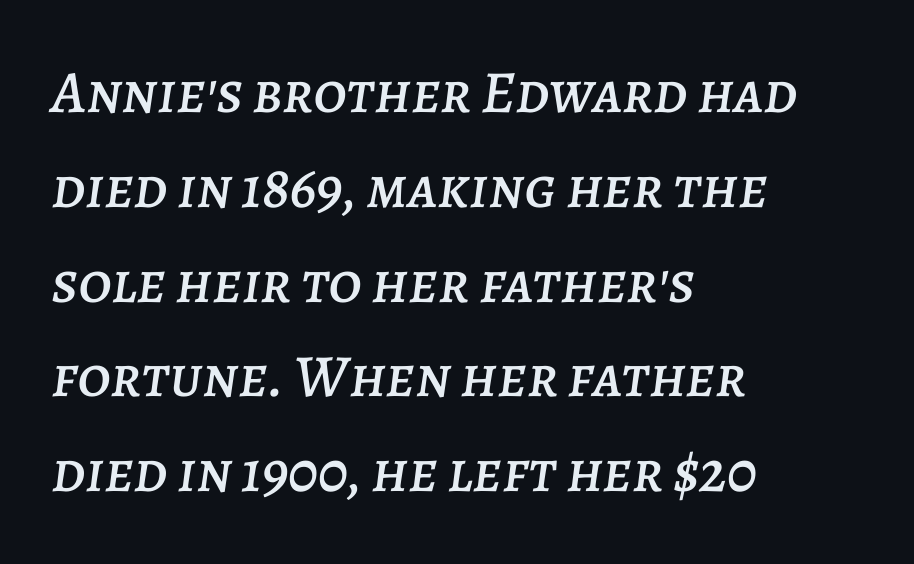
This rendering leaves character spacing at its baseline value. Type without underlining. Rendered with sloped, italic letterforms. The rendering anchors every line to the left-hand side.
